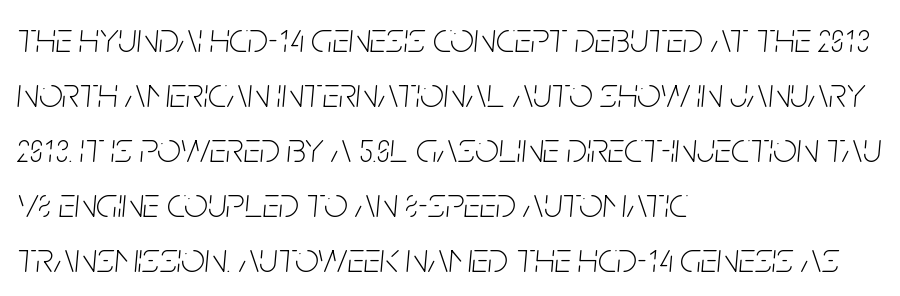
The image shows 42 px thin, condensed type, italic (leaning right); set left-aligned, normal line spacing (1.31x), normal letter spacing, not underlined; low stroke contrast and a large x-height.
